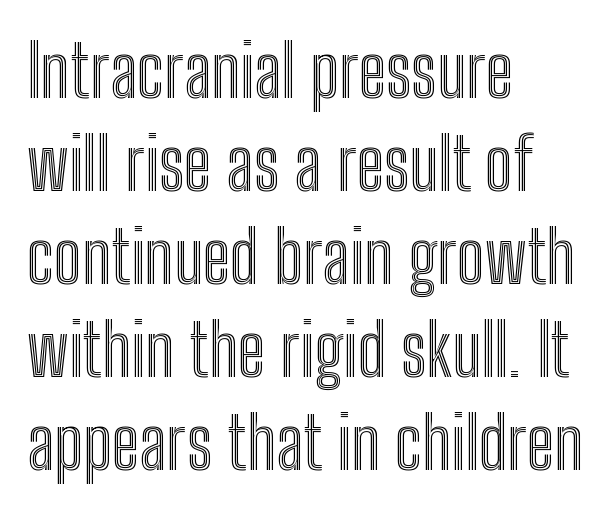
Q: Is the text italic (slanted)? A: No, it is upright.
Q: Is the text underlined? A: No.
Q: How is the paragraph aligned? A: Left-aligned.
Q: Is the spacing between letters normal or unusually wide? A: Normal.
Q: Is the spacing between lines tight, normal or loose? A: Normal.
Q: Width (condensed, normal, or wide)? A: Condensed.
Q: x-height? A: Medium.
Q: Monospaced? A: No.
